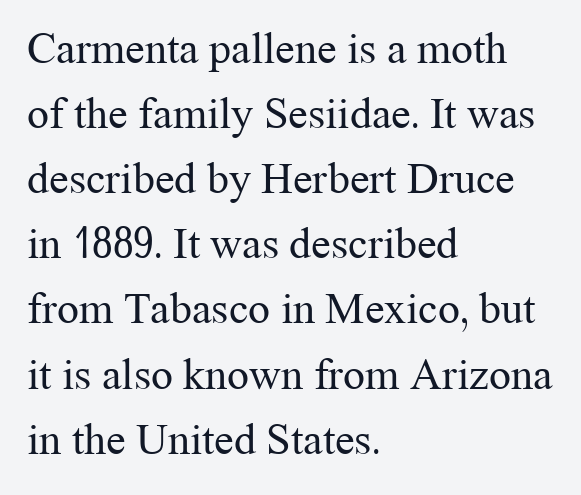
The image shows 44 px regular-weight serif type, upright; set left-aligned, normal line spacing (1.48x), normal letter spacing, not underlined; medium stroke contrast and a medium x-height.
